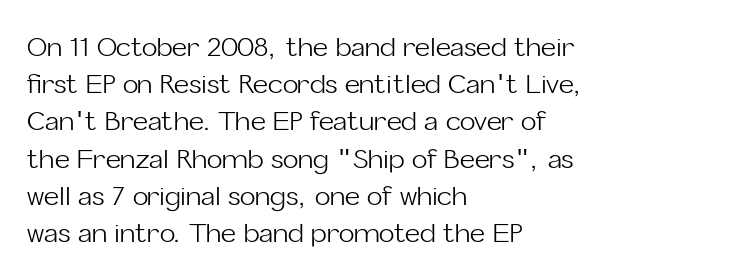
The rendering anchors every line to the left-hand side. A clean baseline with only descenders dipping below it. No chunkiness to these letters — they're not bold. Leading matches the norm, producing a regular column. Ascenders rise straight up at ninety degrees. Nobody touched the tracking dial on this one.
